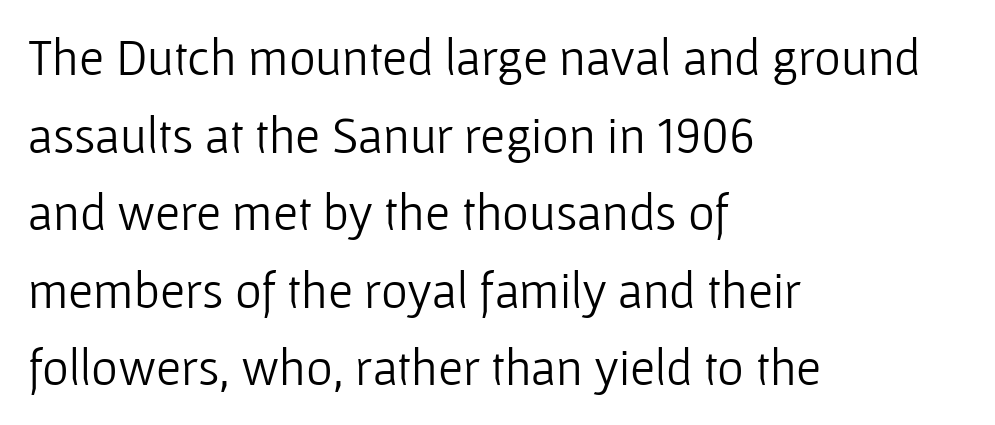
{"serif": "no", "italic": "no", "bold": "no", "weight": "light", "width": "normal", "stroke_contrast": "low", "x_height": "medium", "monospaced": "no", "underline": "no", "align": "left", "line_spacing": "normal", "line_spacing_ratio": 1.52, "letter_spacing": "normal", "letter_spacing_em": 0.0, "glyph_px": 51}
